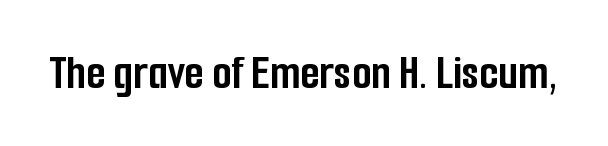
The image shows 50 px semibold, condensed sans-serif type, upright; set normal letter spacing, not underlined; low stroke contrast and a medium x-height.
